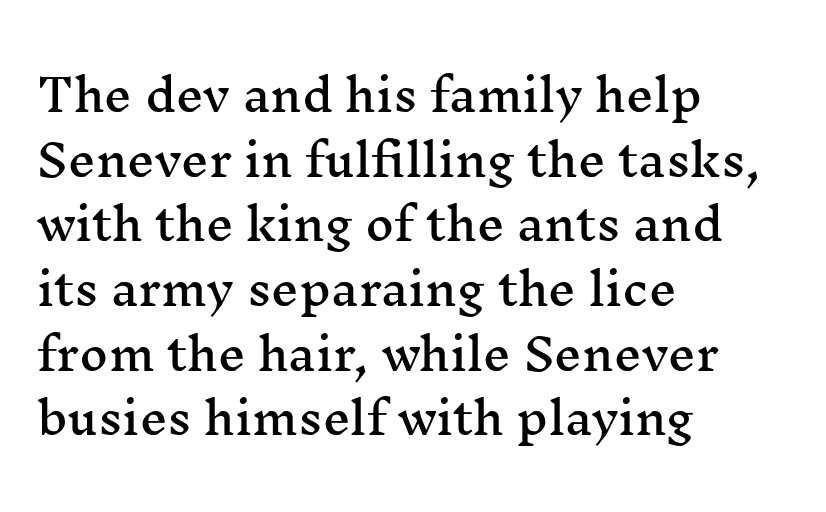
Letterform terminals end in serifs throughout the passage. You can tell it's not italic because the verticals are truly vertical. Look at the tracking — it's just the regular setting, nothing added. Underlining? Definitely not there. Vertical spacing — default. Left-aligned paragraph, ragged on the right.
